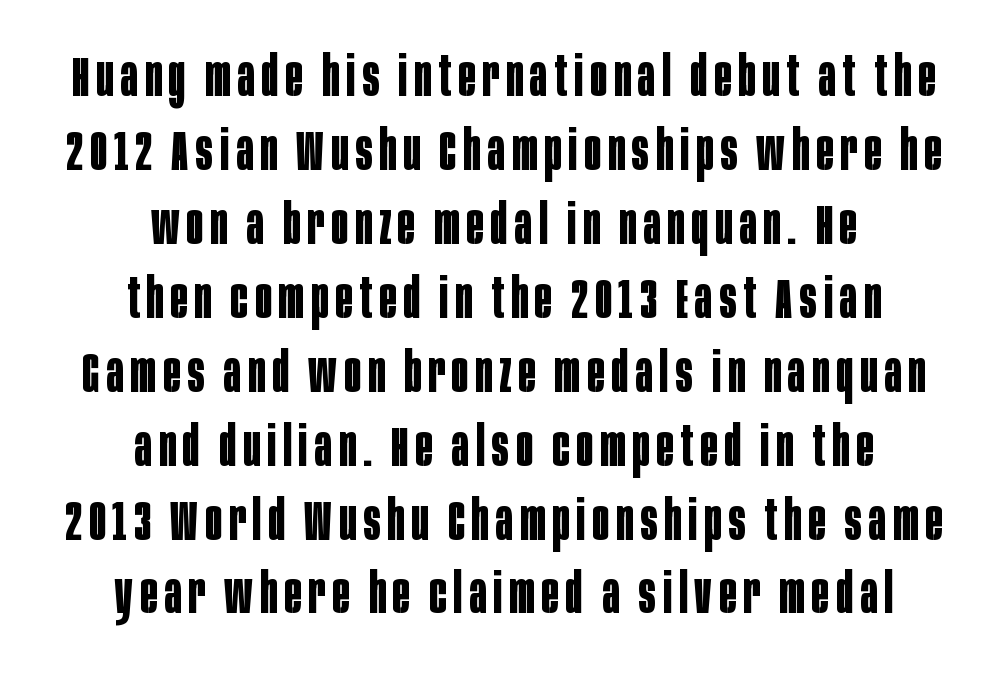
{"serif": "no", "italic": "no", "bold": "yes", "weight": "bold", "width": "condensed", "stroke_contrast": "low", "x_height": "large", "monospaced": "no", "underline": "no", "align": "center", "line_spacing": "normal", "line_spacing_ratio": 1.32, "glyph_px": 56}
